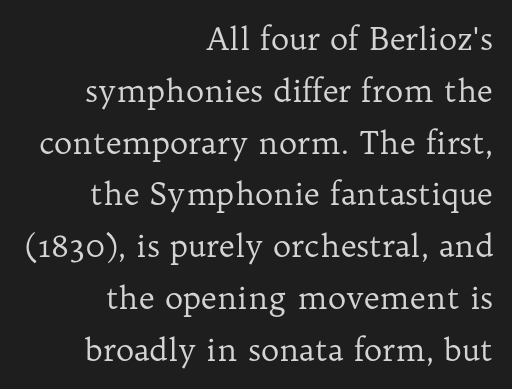
The image shows 31 px regular-weight serif type, upright; set right-aligned, normal line spacing (1.67x), normal letter spacing, not underlined; low stroke contrast and a medium x-height.
